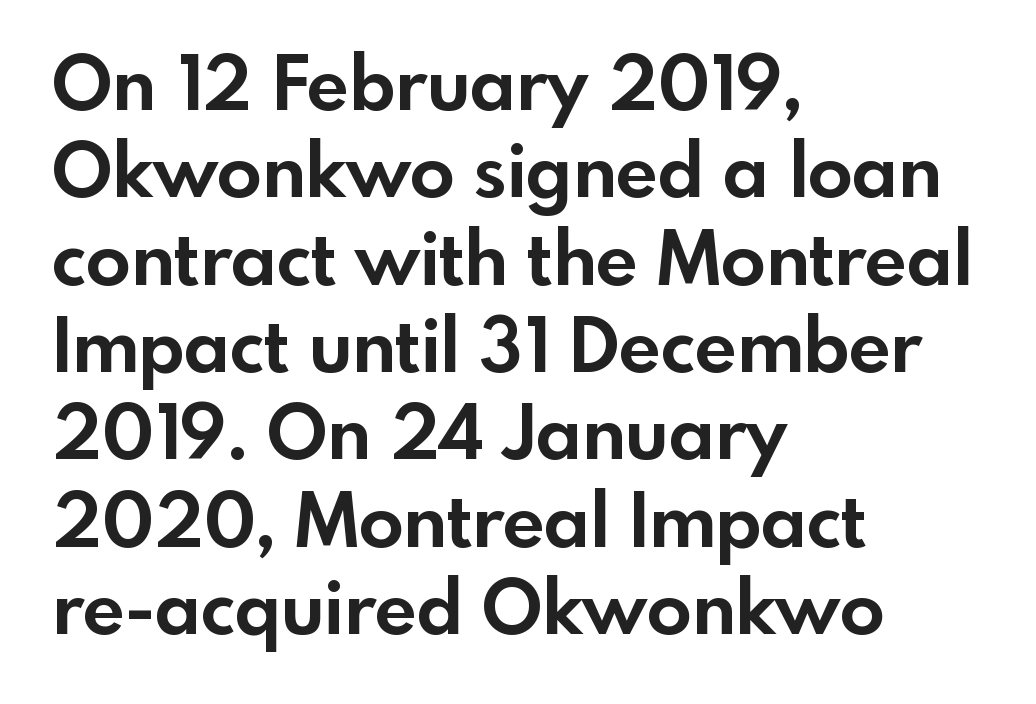
Compared with typical body copy, the letter spacing here is the same. Casual observation: everything's shoved over to the left. The passage shown is typeset with a sans-serif family. Words float on clear page, feet unadorned. In terms of posture, this sample is upright. You could not count columns in this text — the font is proportionally spaced.
